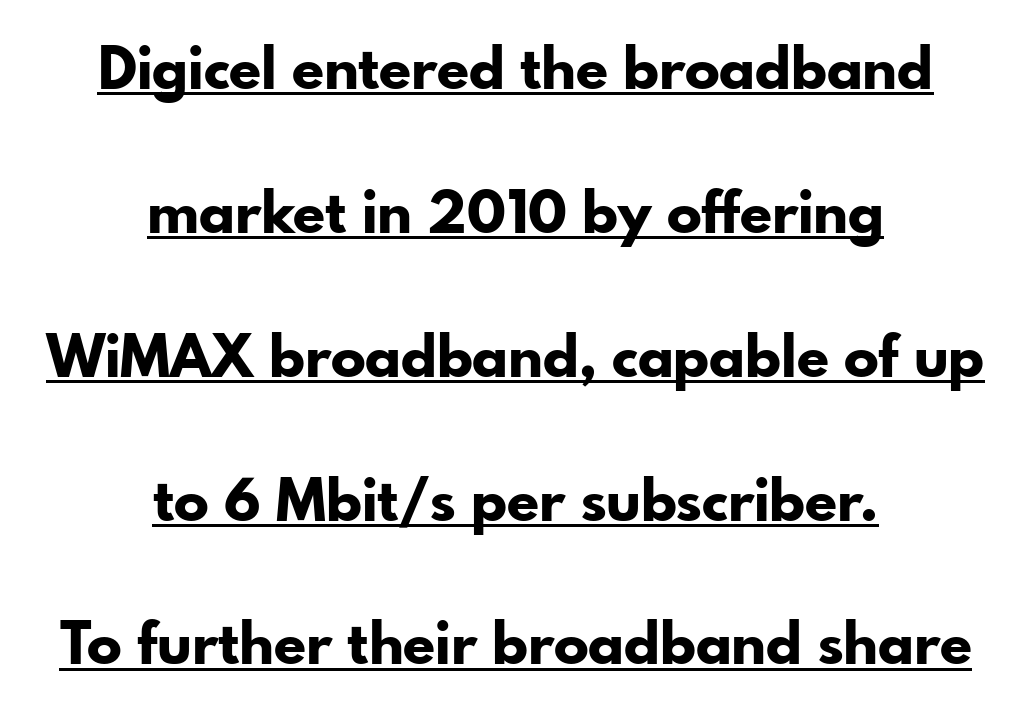
{"serif": "no", "italic": "no", "bold": "yes", "weight": "bold", "width": "normal", "stroke_contrast": "low", "x_height": "small", "monospaced": "no", "underline": "yes", "align": "center", "line_spacing": "loose", "line_spacing_ratio": 2.48, "letter_spacing": "normal", "letter_spacing_em": 0.0, "glyph_px": 58}
